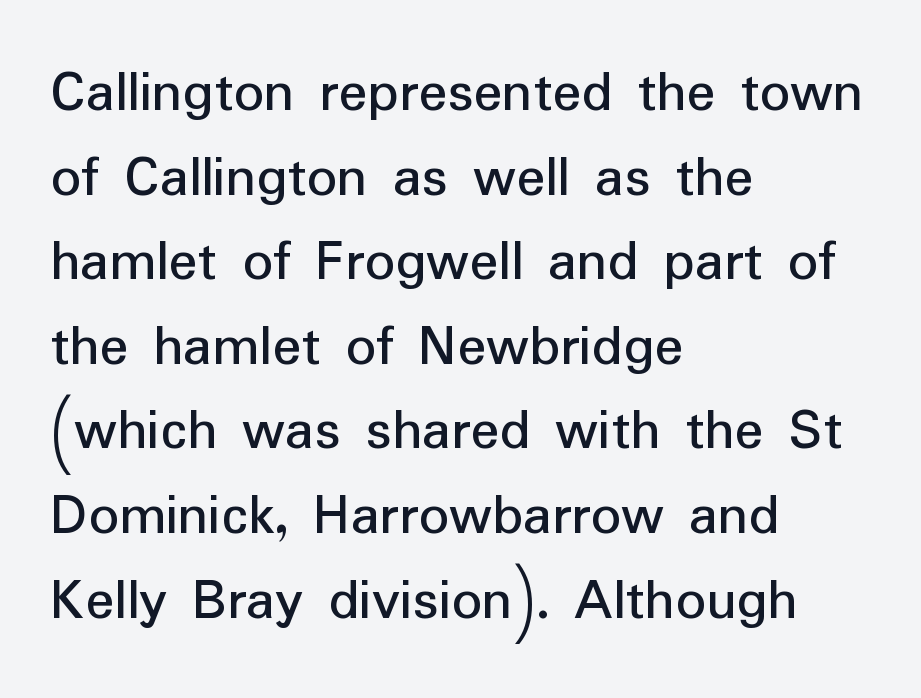
The image shows 60 px sans-serif type, upright; set left-aligned, normal line spacing (1.41x), normal letter spacing, not underlined; low stroke contrast and a medium x-height.
